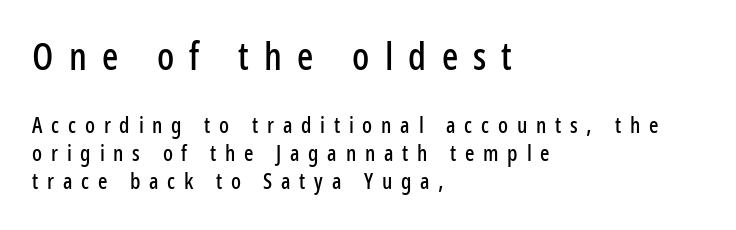
The image shows 38 px condensed sans-serif type, upright; set left-aligned, normal line spacing (1.27x), unusually wide letter spacing (+0.4 em), not underlined; the first (top) block is 1.73x larger; low stroke contrast and a medium x-height.
